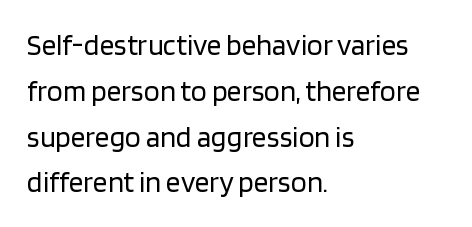
The image shows 29 px regular-weight sans-serif type, upright; set left-aligned, normal line spacing (1.58x), normal letter spacing, not underlined; low stroke contrast and a large x-height.
